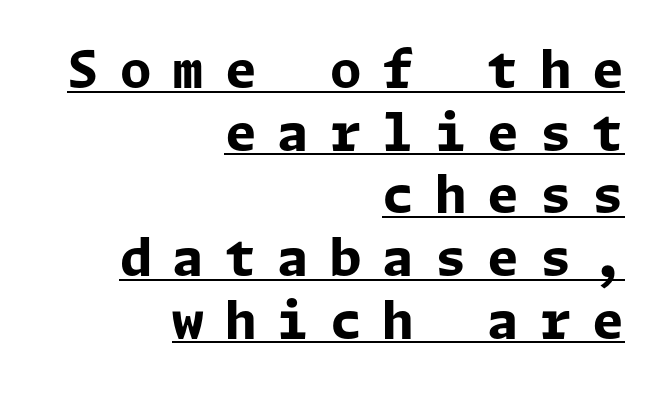
Q: Is the text bold? A: Yes.
Q: Is the text italic (slanted)? A: No, it is upright.
Q: Is the typeface a serif or a sans-serif typeface? A: Sans-serif.
Q: Is the text underlined? A: Yes.
Q: How is the paragraph aligned? A: Right-aligned.
Q: Is the spacing between letters normal or unusually wide? A: Unusually wide.
Q: Width (condensed, normal, or wide)? A: Normal.
Q: Stroke contrast? A: Low.
Q: x-height? A: Medium.
